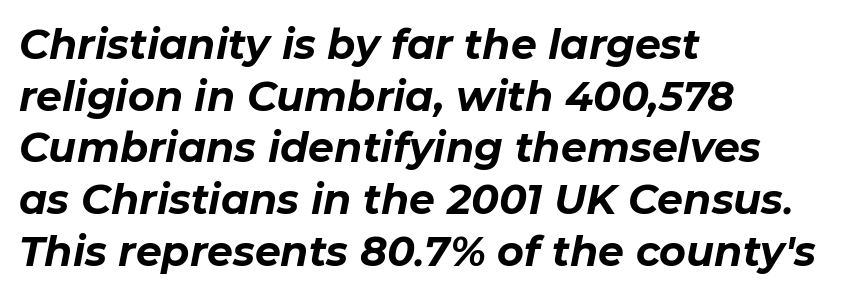
Q: Is the text bold? A: Yes.
Q: Is the text italic (slanted)? A: Yes, it leans right by about 11 degrees.
Q: Is the text underlined? A: No.
Q: How is the paragraph aligned? A: Left-aligned.
Q: Is the spacing between letters normal or unusually wide? A: Normal.
Q: Is the spacing between lines tight, normal or loose? A: Normal.
Q: Width (condensed, normal, or wide)? A: Normal.
Q: Stroke contrast? A: Low.
Q: x-height? A: Medium.
Q: Monospaced? A: No.
